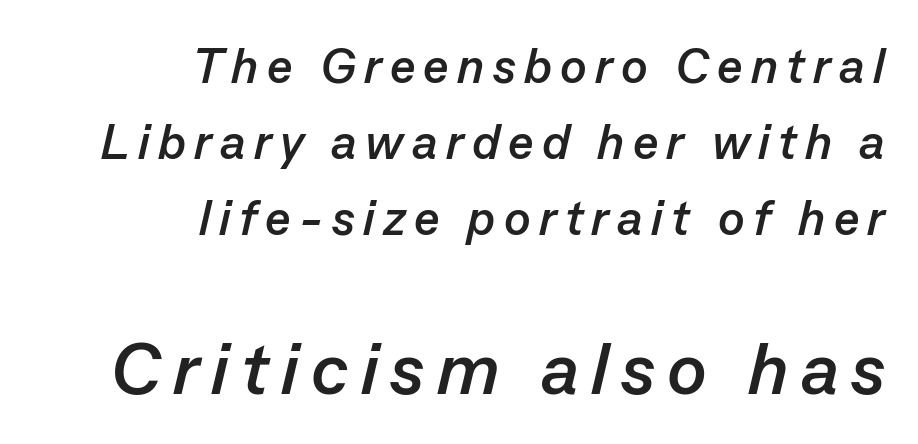
Q: Is the text bold? A: Yes.
Q: Is the text italic (slanted)? A: Yes, it leans right by about 13 degrees.
Q: Is the text underlined? A: No.
Q: How is the paragraph aligned? A: Right-aligned.
Q: Is the spacing between lines tight, normal or loose? A: Normal.
Q: Which block of text is set in a larger size, the first (top) or the second (bottom)? A: The second (bottom) one.
Q: Width (condensed, normal, or wide)? A: Normal.
Q: Stroke contrast? A: Low.
Q: x-height? A: Medium.
Q: Monospaced? A: No.
